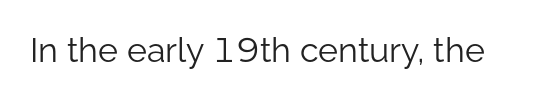
Letters have the restrained weight of plain body copy at most. This sample uses an upright cut, with every glyph sitting square on the baseline. Default kerning and tracking; the words read as compact shapes. The gap between lines stays unmarked.
